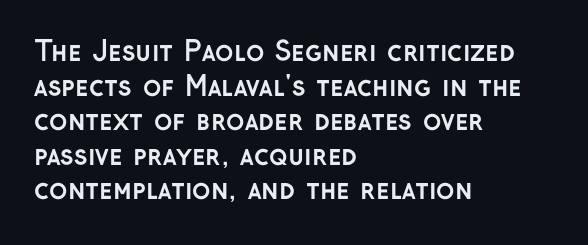
The image shows 27 px bold type, upright; set left-aligned, normal line spacing (1.28x), normal letter spacing, not underlined.
